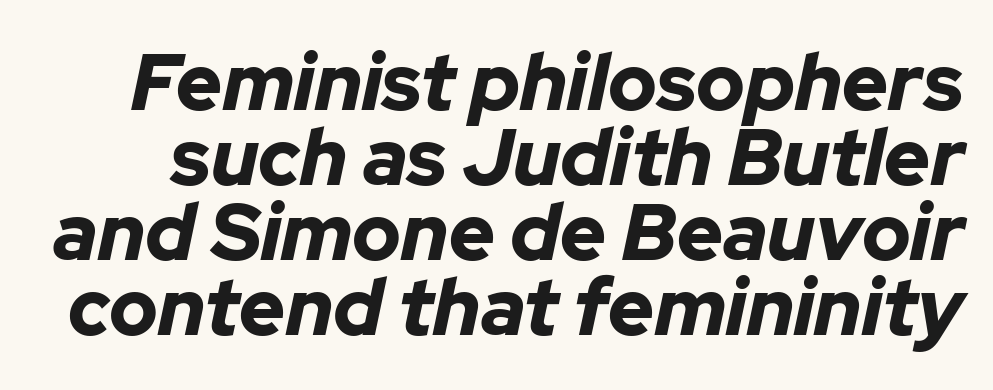
Between one letter and the next there's only the usual sliver of space. Compared with an ordinary text face, these strokes are far heavier — a full bold. These lines are rendered in a variable-pitch font. Honestly, the rows look squashed on top of each other. The typography opts for an oblique posture over an upright one. Rule under the text: the space is simply empty.
